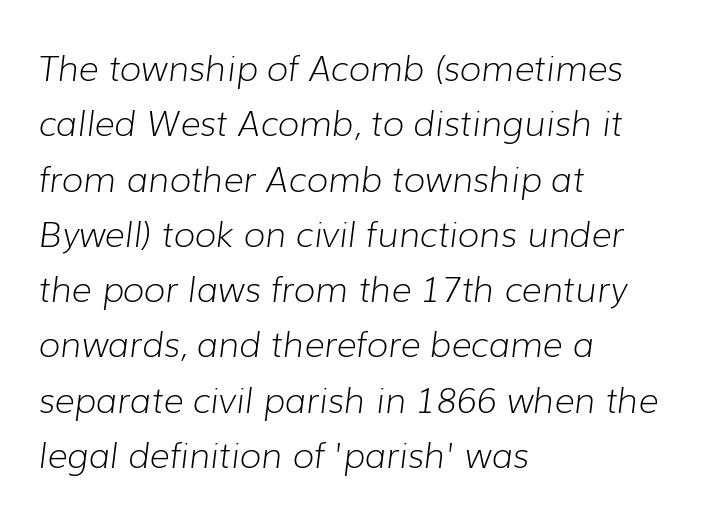
Honestly, the row spacing looks completely unremarkable. Proportional: the letters do not fall into vertical columns. The font sits on the lighter half of the weight spectrum, regular included. The glyphs are unaccompanied by any horizontal stroke below them. Tall strokes in this sample are angled rather than plumb. Caption: standard tracking, unaltered.
